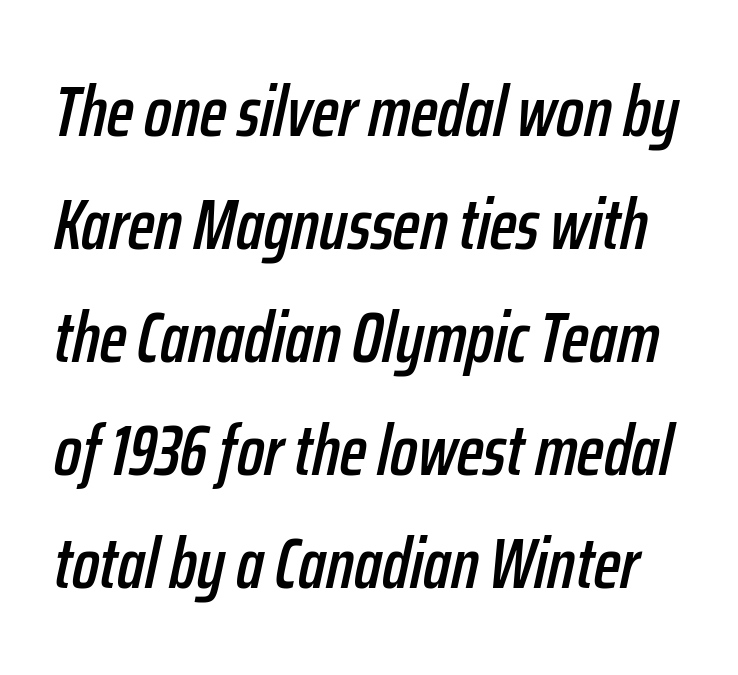
Rule under the text: the space is simply empty. The gaps between neighbouring characters are ordinary and unremarkable. Spacing verdict: proportional, widths tailored to each character. The rendering uses a moderate line-height, typical for paragraphs. Yep, that's italic — everything's leaning.
